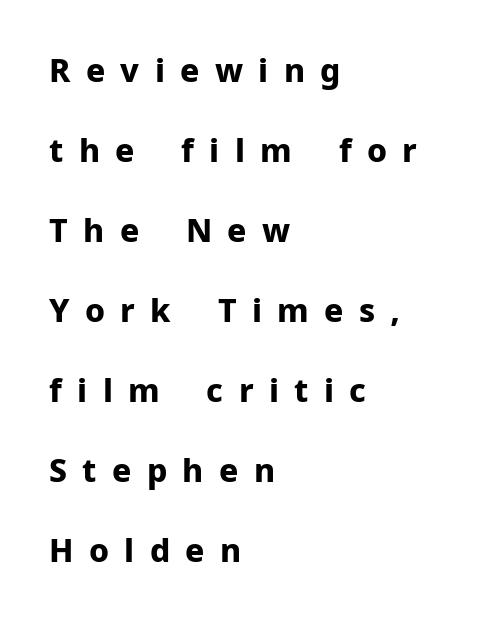
Summary of vertical rhythm: relaxed, with wide interline spacing. A dark, heavy texture on the line: the type is bold. Nope, no serifs anywhere on these letters. Proportional: the letters do not fall into vertical columns.
